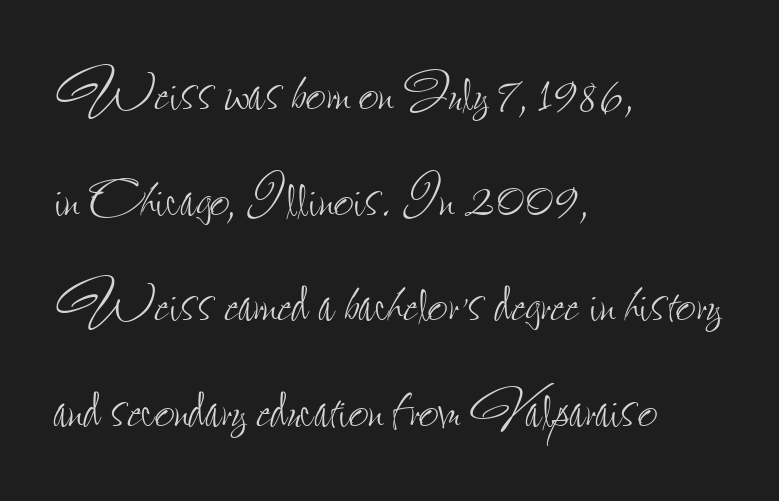
{"bold": "no", "weight": "thin", "width": "condensed", "stroke_contrast": "low", "x_height": "small", "monospaced": "no", "underline": "no", "align": "left", "line_spacing": "normal", "line_spacing_ratio": 1.51, "letter_spacing": "normal", "letter_spacing_em": 0.0, "glyph_px": 70}
